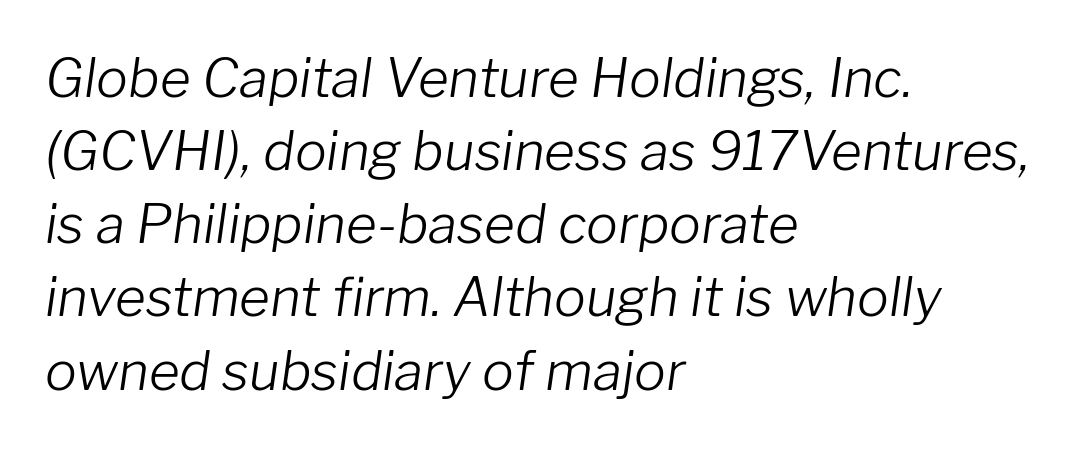
Q: Is the text bold? A: No.
Q: Is the text italic (slanted)? A: Yes, it leans right by about 8 degrees.
Q: Is the text underlined? A: No.
Q: How is the paragraph aligned? A: Left-aligned.
Q: Is the spacing between letters normal or unusually wide? A: Normal.
Q: Is the spacing between lines tight, normal or loose? A: Normal.
Q: Width (condensed, normal, or wide)? A: Normal.
Q: Stroke contrast? A: Low.
Q: x-height? A: Medium.
Q: Monospaced? A: No.
